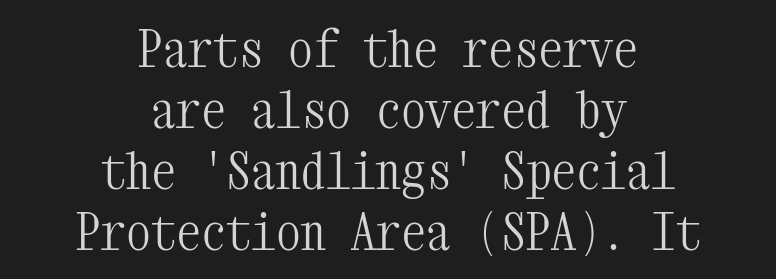
Heaviness? Minimal to ordinary, like unemphasized prose. Is this a fixed-width face? Yes — each glyph sits in an identical cell. Check where the strokes stop: tiny serifs finish them off. Compared with a flush-left layout, this one balances lines on the center instead. This sample uses an upright cut, with every glyph sitting square on the baseline. Inter-character spacing is left at the font's built-in metrics.
